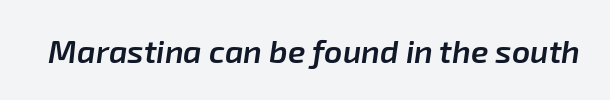
{"italic": "yes", "lean": "right", "slant_degrees": 8, "bold": "semi", "weight": "semibold", "width": "normal", "stroke_contrast": "low", "x_height": "medium", "monospaced": "no", "underline": "no", "letter_spacing": "normal", "letter_spacing_em": 0.0, "glyph_px": 32}
